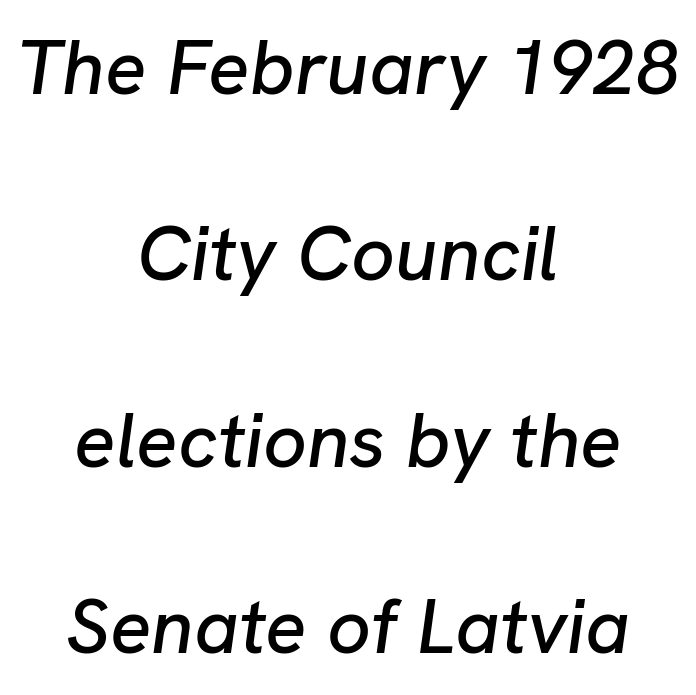
The face used here is rendered with its standard letterfit. A clean baseline with only descenders dipping below it. Both edges are ragged and mirror each other, which tells us the setting is centered. Emphasis-style slanted type is in use. Leading: increased.
